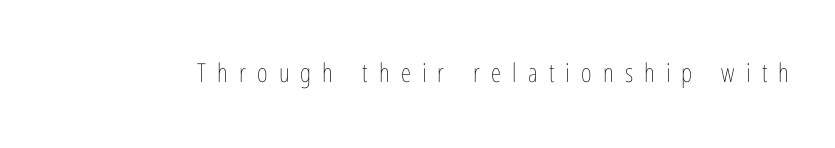
The letters stand upright; this is a roman face. Descenders are the only things crossing below the line. The face used here is rendered with a markedly widened letterfit. The face looks like a standard text weight, possibly lighter.
